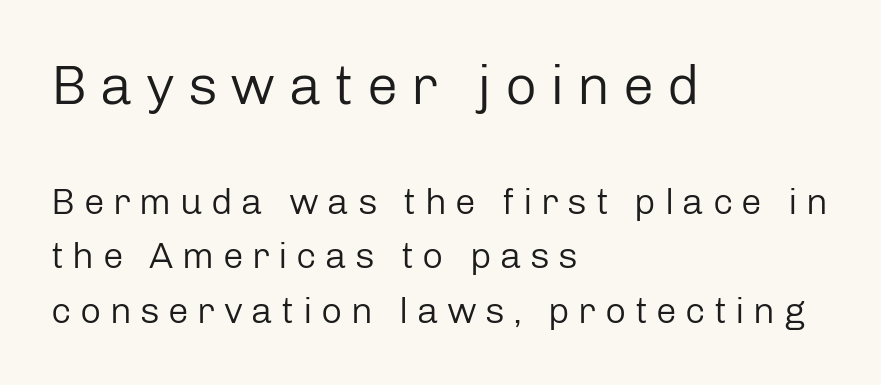
The image shows 56 px regular-weight sans-serif type, upright; set left-aligned, normal line spacing (1.48x), unusually wide letter spacing (+0.23 em), not underlined; the first (top) block is 1.51x larger; low stroke contrast and a medium x-height.
